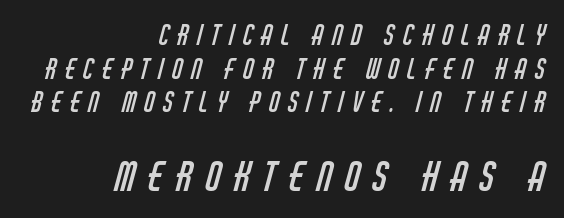
Every row of glyphs terminates at an identical x-position on the right. Block two is the big one; block one sits smaller above it. You could not count columns in this text — the font is proportionally spaced. Does the type have serifs? No, each stem ends abruptly. The space directly below the letters is spotless.
